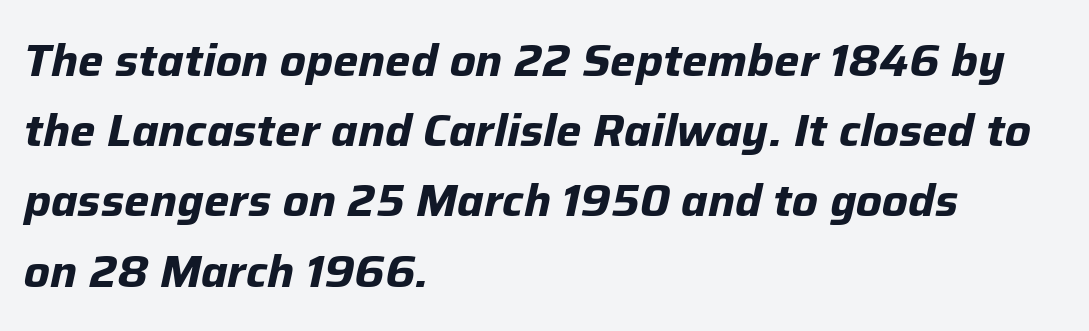
{"italic": "yes", "lean": "right", "slant_degrees": 12, "bold": "yes", "weight": "bold", "width": "normal", "stroke_contrast": "low", "x_height": "medium", "monospaced": "no", "underline": "no", "align": "left", "line_spacing": "normal", "line_spacing_ratio": 1.56, "letter_spacing": "normal", "letter_spacing_em": 0.0, "glyph_px": 45}
